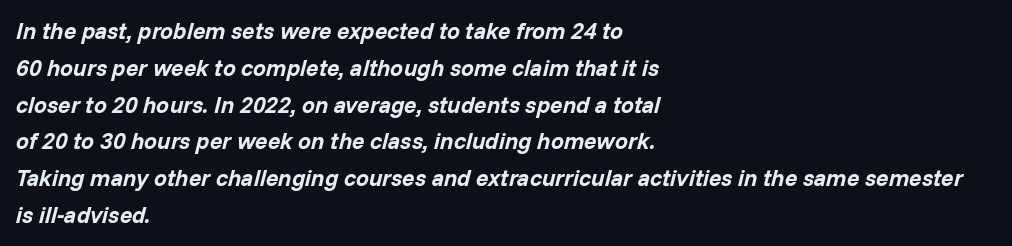
{"italic": "yes", "lean": "right", "slant_degrees": 14, "bold": "yes", "underline": "no", "align": "left", "line_spacing": "normal", "line_spacing_ratio": 1.6, "letter_spacing": "normal", "letter_spacing_em": 0.0, "glyph_px": 23}
